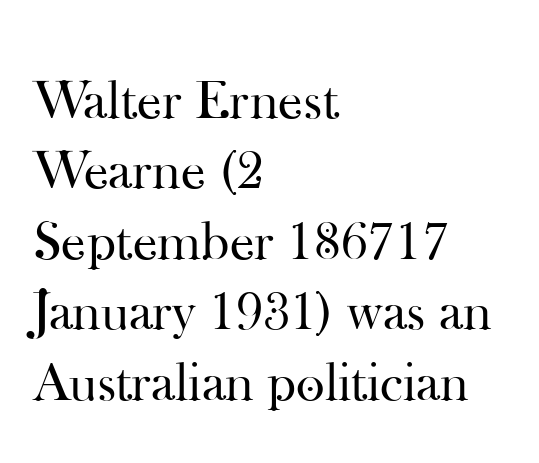
The image shows 55 px regular-weight serif type, upright; set left-aligned, normal line spacing (1.28x), normal letter spacing, not underlined; high stroke contrast and a small x-height.
